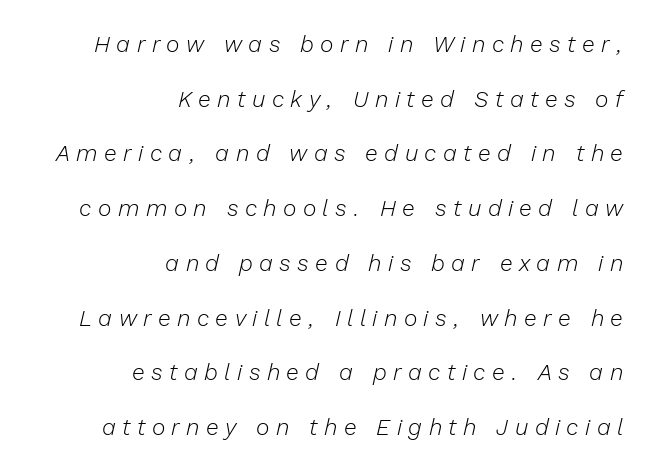
Q: Is the text bold? A: No.
Q: Is the text italic (slanted)? A: Yes, it leans right by about 13 degrees.
Q: Is the text underlined? A: No.
Q: How is the paragraph aligned? A: Right-aligned.
Q: Is the spacing between letters normal or unusually wide? A: Unusually wide.
Q: Is the spacing between lines tight, normal or loose? A: Loose.
